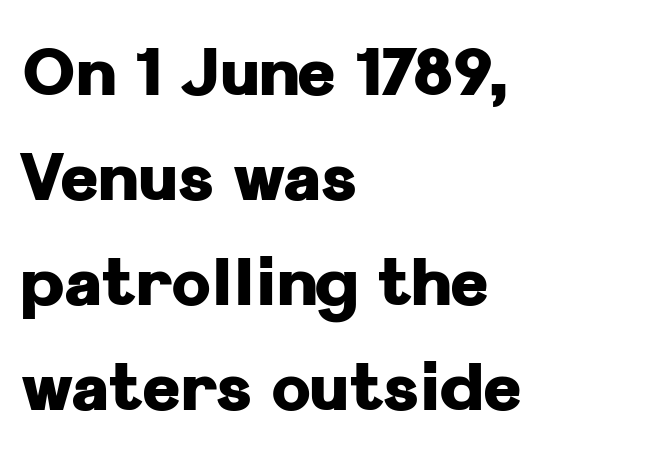
Q: Is the text bold? A: Yes.
Q: Is the text italic (slanted)? A: No, it is upright.
Q: Is the typeface a serif or a sans-serif typeface? A: Sans-serif.
Q: Is the text underlined? A: No.
Q: How is the paragraph aligned? A: Left-aligned.
Q: Is the spacing between letters normal or unusually wide? A: Normal.
Q: Is the spacing between lines tight, normal or loose? A: Normal.
Q: Width (condensed, normal, or wide)? A: Normal.
Q: Stroke contrast? A: Low.
Q: x-height? A: Medium.
Q: Monospaced? A: No.
